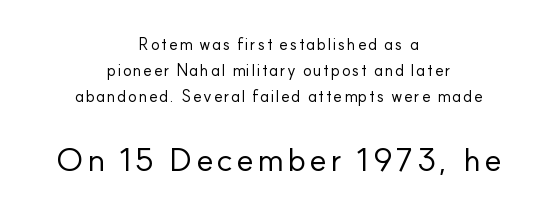
The image shows 33 px regular-weight sans-serif type, upright; set centered, normal line spacing (1.61x), not underlined; the second (bottom) block is 2.06x larger; low stroke contrast and a small x-height.
